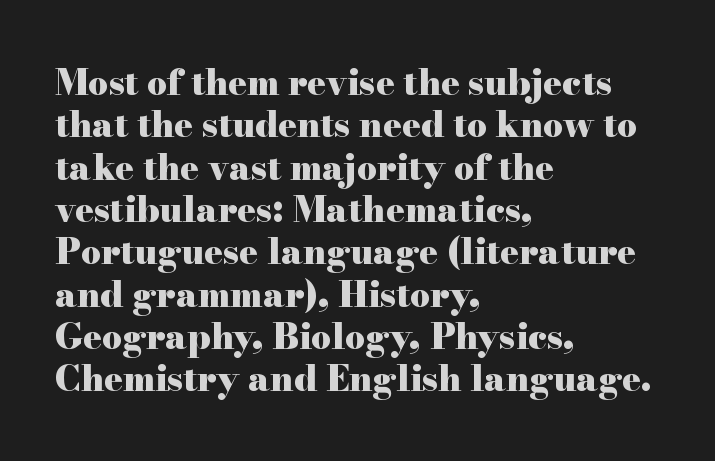
The image shows 35 px heavy, wide serif type, upright; set left-aligned, line spacing 1.21x, normal letter spacing, not underlined; high stroke contrast and a small x-height.
